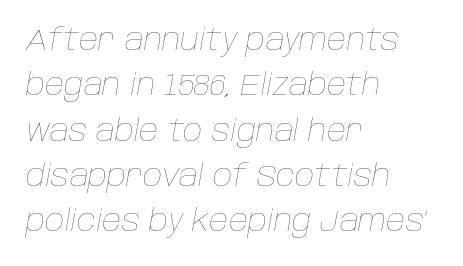
{"italic": "yes", "lean": "right", "slant_degrees": 10, "bold": "no", "weight": "thin", "width": "normal", "stroke_contrast": "low", "x_height": "large", "monospaced": "no", "underline": "no", "align": "left", "line_spacing": "normal", "line_spacing_ratio": 1.51, "letter_spacing": "normal", "letter_spacing_em": 0.0, "glyph_px": 30}
